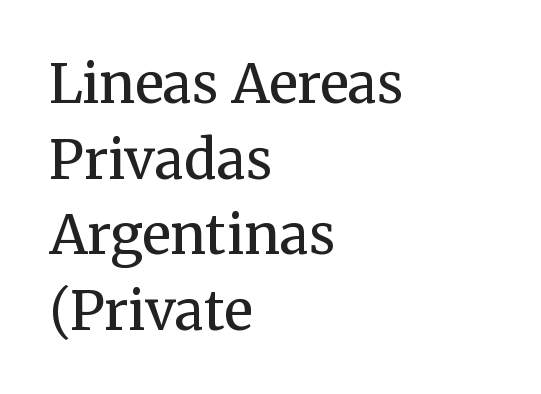
{"serif": "yes", "italic": "no", "bold": "no", "weight": "regular", "width": "normal", "stroke_contrast": "medium", "x_height": "medium", "monospaced": "no", "underline": "no", "align": "left", "line_spacing": "normal", "line_spacing_ratio": 1.4, "letter_spacing": "normal", "letter_spacing_em": 0.0, "glyph_px": 54}
